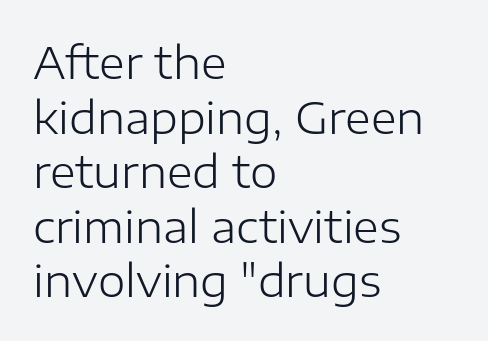
Tall strokes in this sample are plumb rather than angled. No chunkiness to these letters — they're not bold. Look at the tracking — it's just the regular setting, nothing added. Look at the bottom of the vertical strokes: they stop flat, with no serifs.
